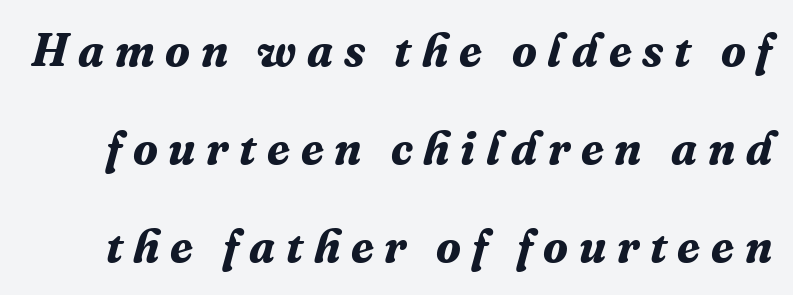
{"serif": "yes", "italic": "yes", "lean": "right", "slant_degrees": 16, "bold": "yes", "weight": "bold", "width": "normal", "stroke_contrast": "medium", "x_height": "medium", "monospaced": "no", "underline": "no", "line_spacing": "loose", "line_spacing_ratio": 2.13, "letter_spacing": "wide", "letter_spacing_em": 0.23, "glyph_px": 46}
